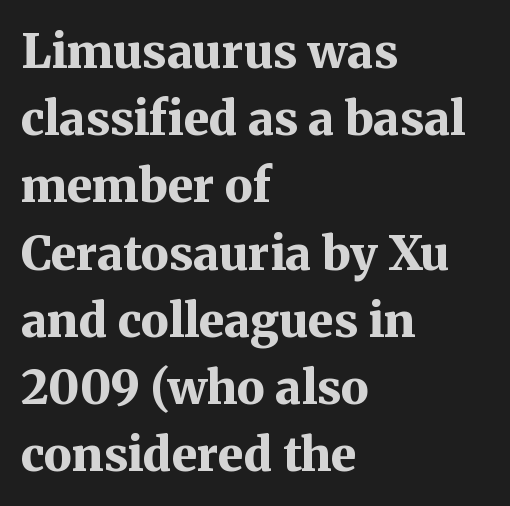
The image shows 47 px bold serif type, upright; set left-aligned, normal line spacing (1.43x), normal letter spacing, not underlined; medium stroke contrast and a medium x-height.
